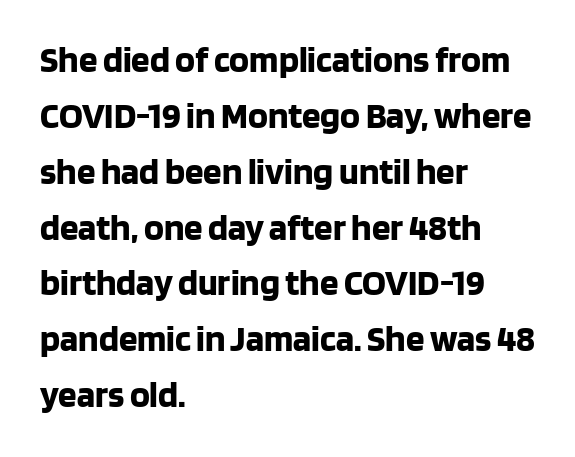
The type sits square on the baseline with zero lean. Standard letterfit; no display-style spreading of the glyphs. You'd pick this weight for a headline — it's a proper bold. The passage shown stacks its lines at a standard gap. Each row of text sits above clean, open space. Does the copy run flush right? No — it runs flush left.
